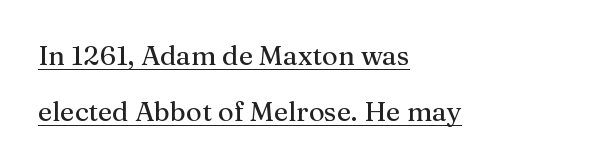
{"italic": "no", "underline": "yes", "align": "left", "line_spacing": "loose", "line_spacing_ratio": 2.09, "letter_spacing": "normal", "letter_spacing_em": 0.0, "glyph_px": 27}
